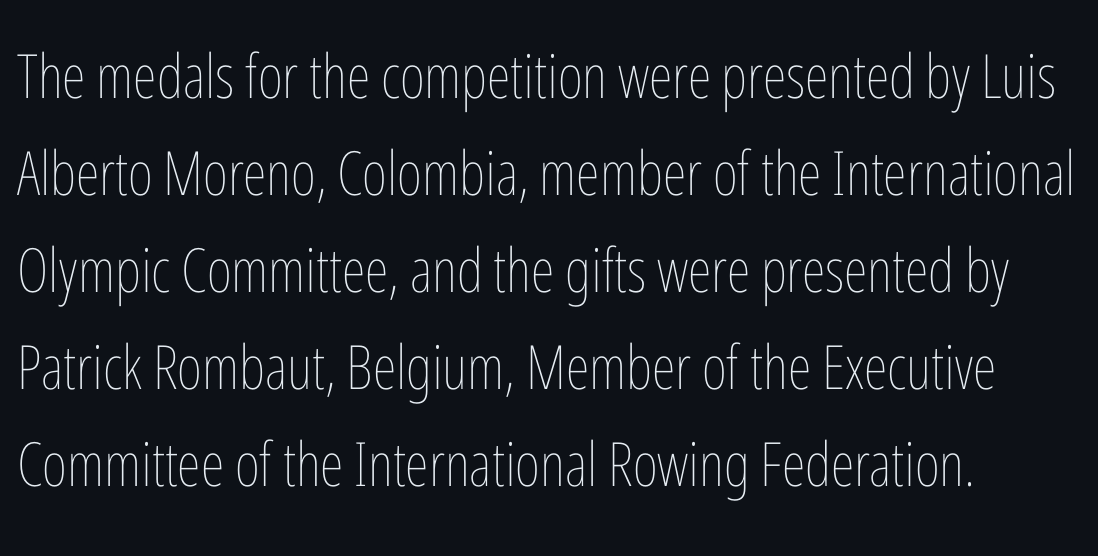
Q: Is the text bold? A: No.
Q: Is the text italic (slanted)? A: No, it is upright.
Q: Is the text underlined? A: No.
Q: Is the spacing between letters normal or unusually wide? A: Normal.
Q: Is the spacing between lines tight, normal or loose? A: Normal.
Q: Width (condensed, normal, or wide)? A: Condensed.
Q: Stroke contrast? A: Low.
Q: x-height? A: Medium.
Q: Monospaced? A: No.
